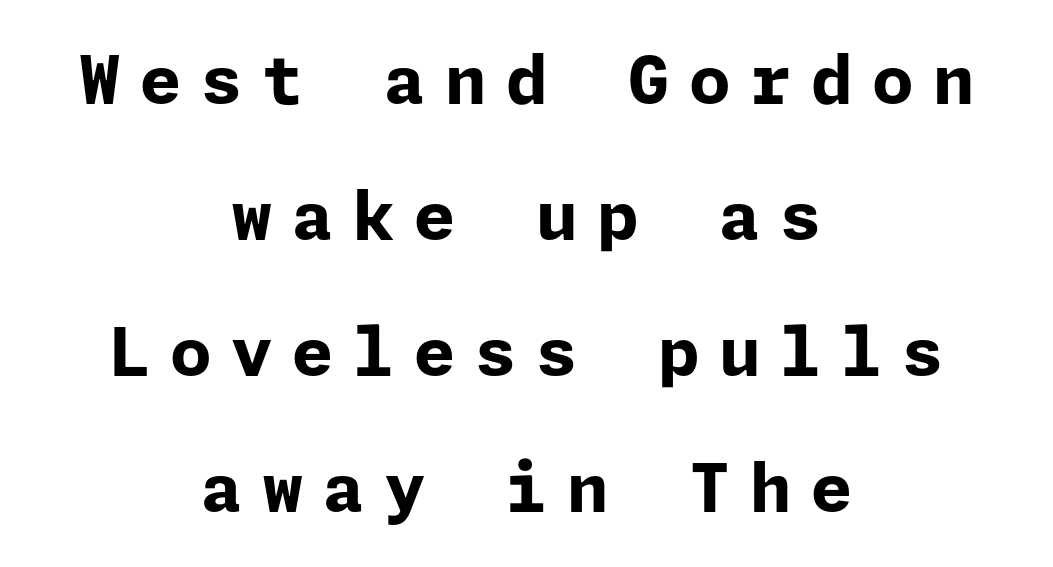
Neither beginnings nor endings align; midpoints do. The face used here is rendered with a markedly widened letterfit. Posture: upright roman. Clear beneath every line of the passage. Airy leading. Weight: bold.
